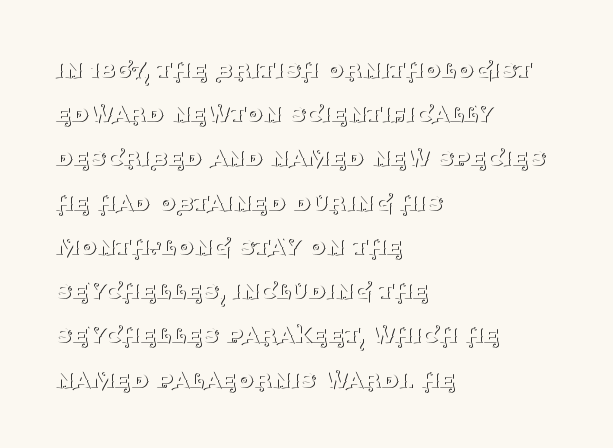
Q: Is the text bold? A: No.
Q: Is the text italic (slanted)? A: No, it is upright.
Q: Is the typeface a serif or a sans-serif typeface? A: Serif.
Q: Is the text underlined? A: No.
Q: How is the paragraph aligned? A: Left-aligned.
Q: Is the spacing between letters normal or unusually wide? A: Normal.
Q: Is the spacing between lines tight, normal or loose? A: Normal.
Q: Width (condensed, normal, or wide)? A: Normal.
Q: Stroke contrast? A: Medium.
Q: x-height? A: Large.
Q: Monospaced? A: No.
